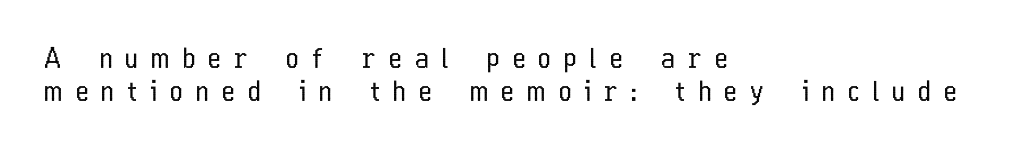
{"italic": "no", "bold": "no", "underline": "no", "align": "left", "line_spacing_ratio": 1.24, "letter_spacing": "wide", "letter_spacing_em": 0.49, "glyph_px": 27}
